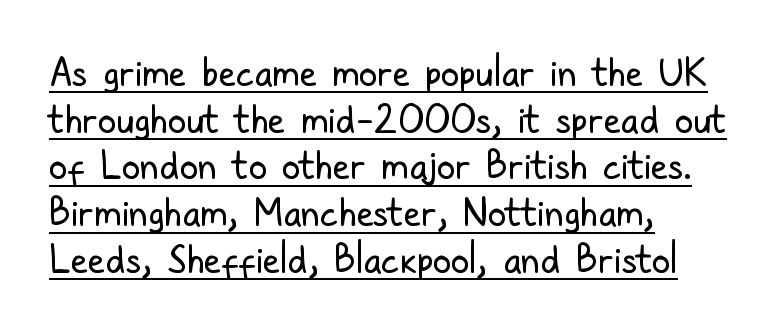
The image shows 38 px regular-weight, condensed sans-serif type, upright; set left-aligned, line spacing 1.23x, normal letter spacing, underlined; low stroke contrast and a medium x-height.
